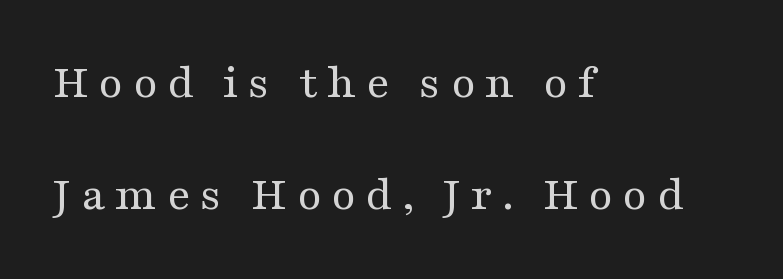
{"serif": "yes", "italic": "no", "bold": "no", "weight": "regular", "width": "wide", "stroke_contrast": "medium", "x_height": "medium", "monospaced": "no", "underline": "no", "align": "left", "line_spacing": "loose", "line_spacing_ratio": 2.29, "glyph_px": 49}
